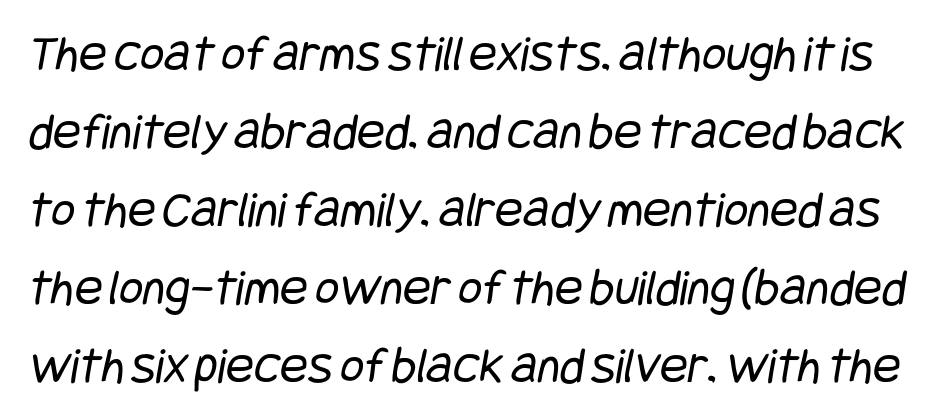
Short note: letters normally spaced. The designer left line spacing at the default. No heavy texture on the line: the type isn't bold. The baseline area is clear. Type style note: lacks serifs.
